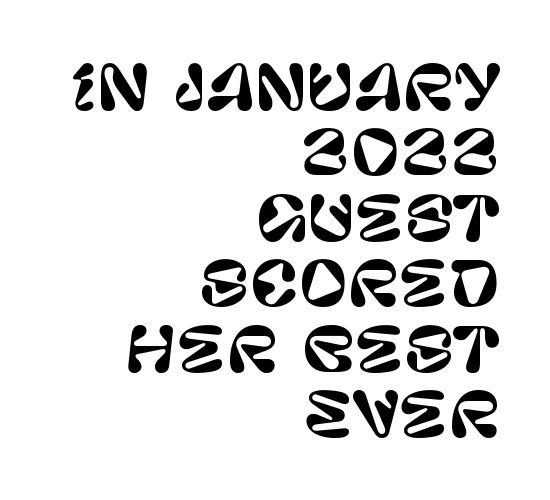
Q: Is the text italic (slanted)? A: Yes.
Q: Is the typeface a serif or a sans-serif typeface? A: Sans-serif.
Q: Is the text underlined? A: No.
Q: How is the paragraph aligned? A: Right-aligned.
Q: Is the spacing between letters normal or unusually wide? A: Normal.
Q: Is the spacing between lines tight, normal or loose? A: Tight.
Q: Width (condensed, normal, or wide)? A: Normal.
Q: Stroke contrast? A: Low.
Q: x-height? A: Large.
Q: Monospaced? A: No.
